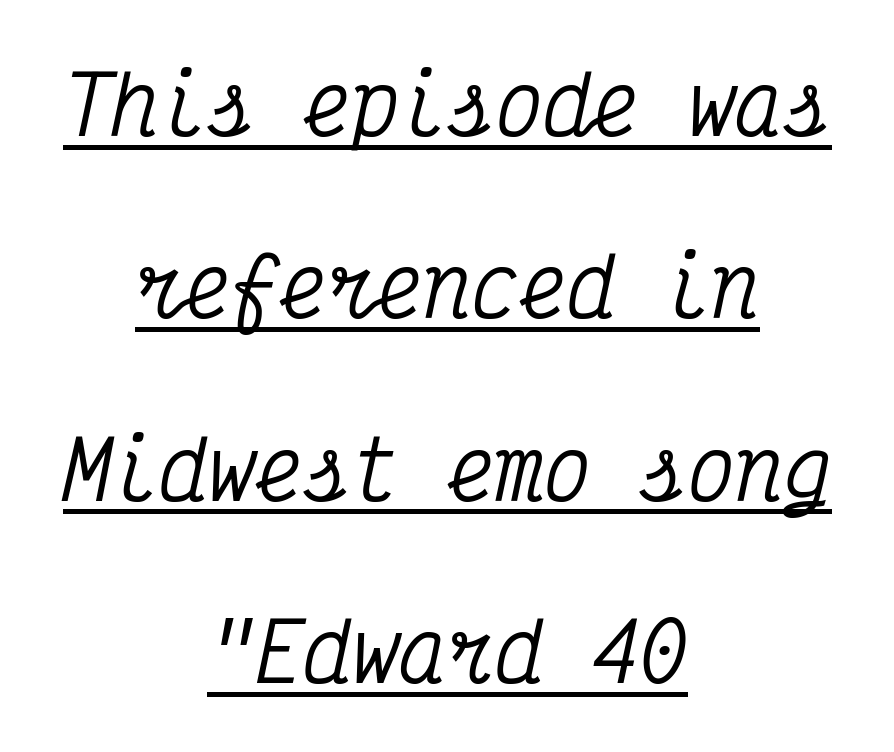
The image shows 80 px condensed serif type, italic (leaning right), monospaced; set centered, loose line spacing (2.28x), normal letter spacing, underlined; medium stroke contrast and a medium x-height.
